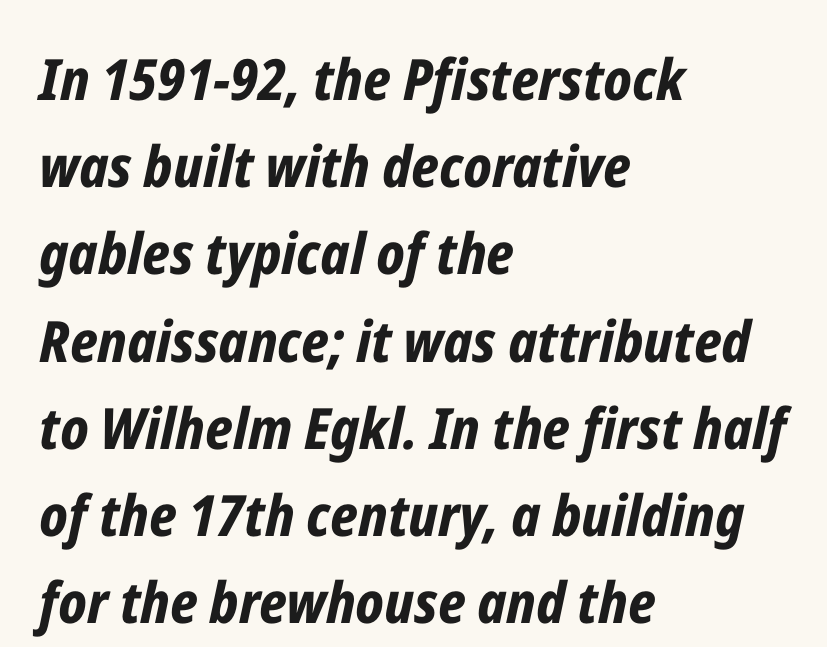
Q: Is the text bold? A: Yes.
Q: Is the text italic (slanted)? A: Yes, it leans right by about 12 degrees.
Q: Is the text underlined? A: No.
Q: How is the paragraph aligned? A: Left-aligned.
Q: Is the spacing between letters normal or unusually wide? A: Normal.
Q: Is the spacing between lines tight, normal or loose? A: Normal.
Q: Width (condensed, normal, or wide)? A: Condensed.
Q: Stroke contrast? A: Low.
Q: x-height? A: Medium.
Q: Monospaced? A: No.
